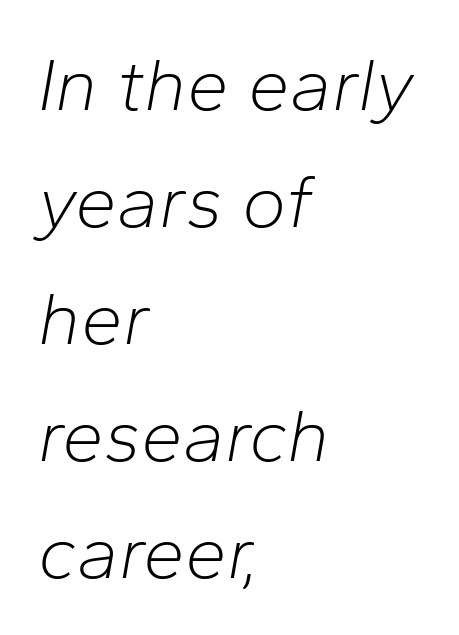
{"italic": "yes", "lean": "right", "slant_degrees": 10, "bold": "no", "weight": "light", "width": "normal", "stroke_contrast": "low", "x_height": "medium", "monospaced": "no", "underline": "no", "align": "left", "line_spacing": "normal", "line_spacing_ratio": 1.56, "letter_spacing": "normal", "letter_spacing_em": 0.0, "glyph_px": 75}
